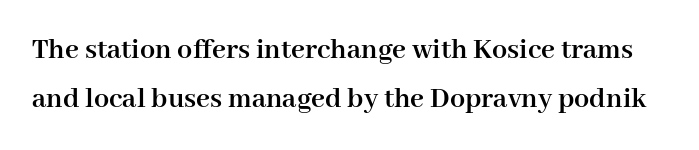
Q: Is the text bold? A: Yes.
Q: Is the text italic (slanted)? A: No, it is upright.
Q: Is the typeface a serif or a sans-serif typeface? A: Serif.
Q: Is the text underlined? A: No.
Q: Is the spacing between letters normal or unusually wide? A: Normal.
Q: Is the spacing between lines tight, normal or loose? A: Normal.
Q: Width (condensed, normal, or wide)? A: Normal.
Q: Stroke contrast? A: High.
Q: x-height? A: Medium.
Q: Monospaced? A: No.
